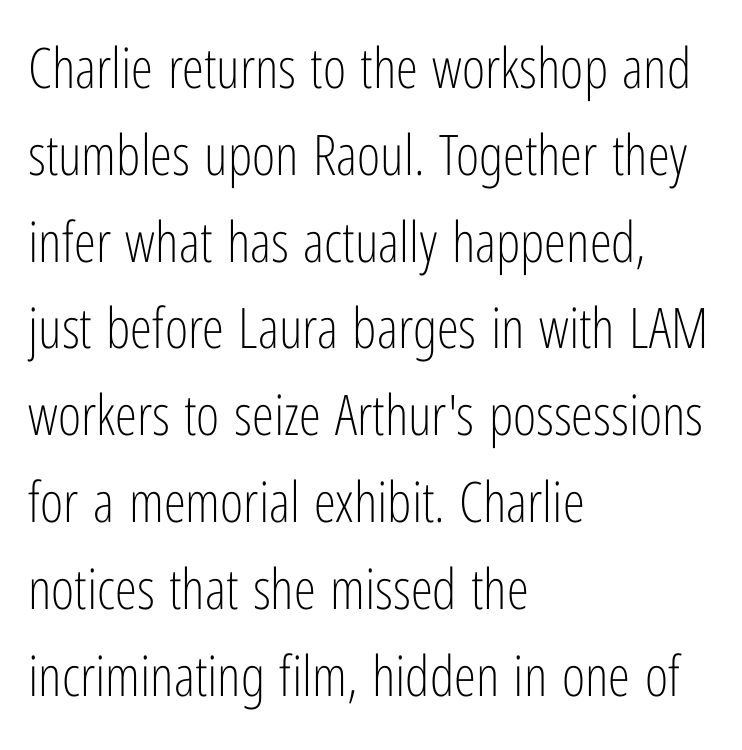
{"serif": "no", "italic": "no", "bold": "no", "weight": "light", "width": "condensed", "stroke_contrast": "low", "x_height": "medium", "monospaced": "no", "underline": "no", "align": "left", "line_spacing": "normal", "line_spacing_ratio": 1.55, "letter_spacing": "normal", "letter_spacing_em": 0.0, "glyph_px": 56}
